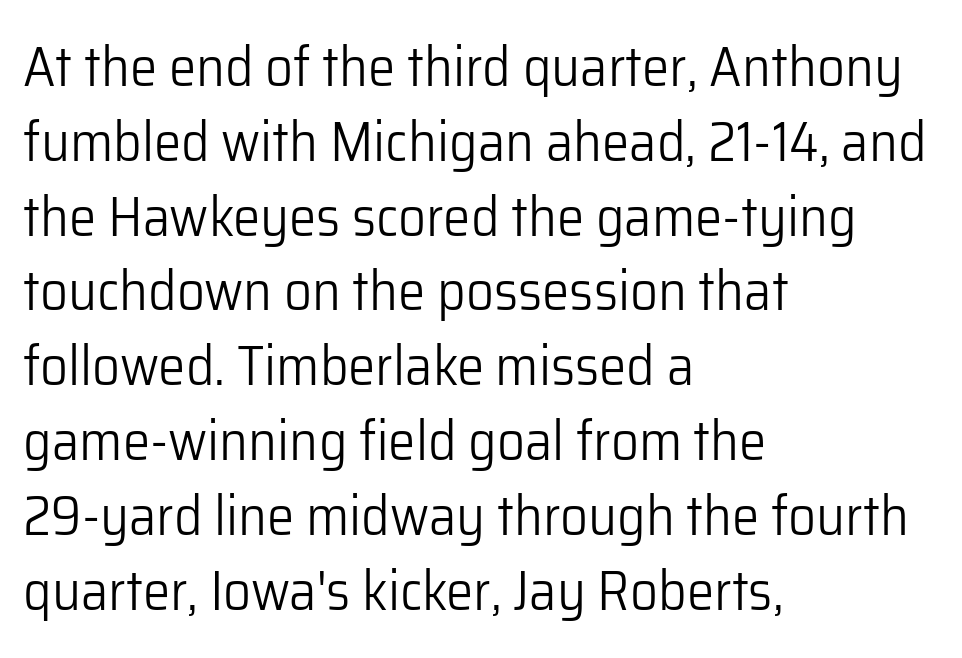
{"serif": "no", "italic": "no", "bold": "no", "weight": "light", "width": "normal", "stroke_contrast": "low", "x_height": "medium", "monospaced": "no", "underline": "no", "align": "left", "line_spacing": "normal", "line_spacing_ratio": 1.36, "letter_spacing": "normal", "letter_spacing_em": 0.0, "glyph_px": 55}
